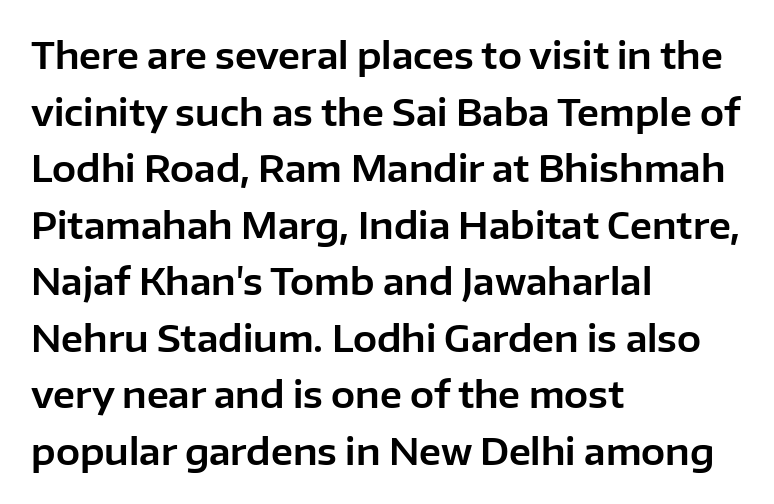
{"serif": "no", "italic": "no", "width": "normal", "stroke_contrast": "low", "x_height": "medium", "monospaced": "no", "underline": "no", "align": "left", "line_spacing": "normal", "line_spacing_ratio": 1.57, "letter_spacing": "normal", "letter_spacing_em": 0.0, "glyph_px": 36}
